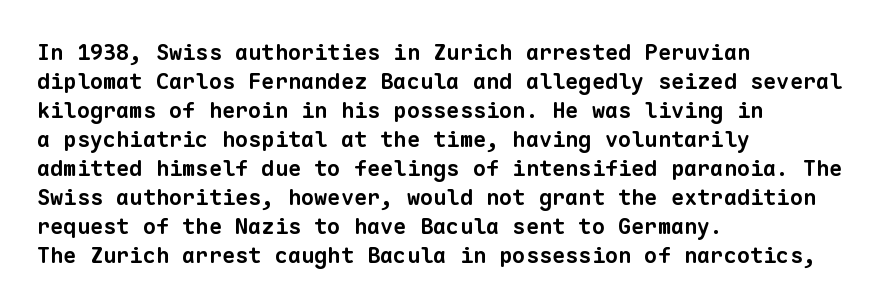
The image shows 22 px bold type; set left-aligned, normal line spacing (1.32x), normal letter spacing, not underlined.
